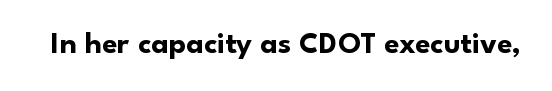
The image shows 31 px bold sans-serif type, upright; set normal letter spacing, not underlined; low stroke contrast and a small x-height.
